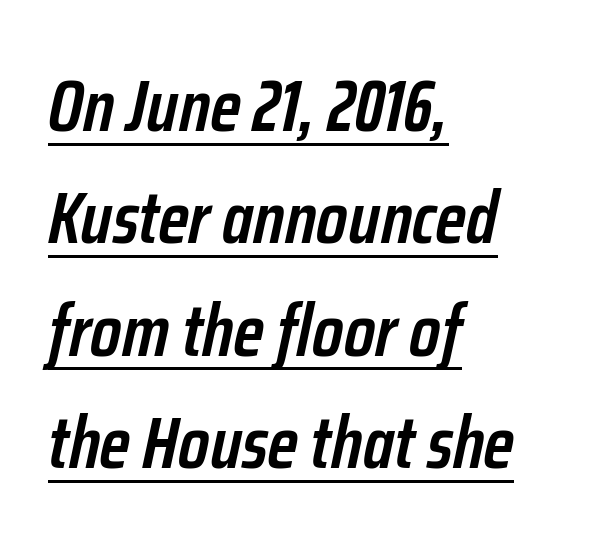
The image shows 73 px semibold, condensed type, italic (leaning right); set left-aligned, normal line spacing (1.54x), normal letter spacing, underlined; low stroke contrast and a medium x-height.
